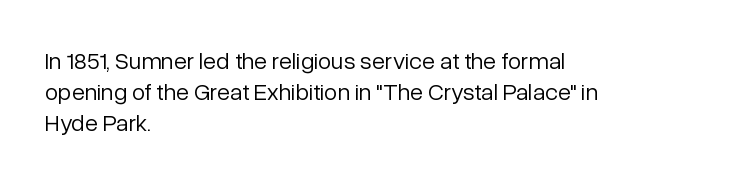
The ragged edge is on the right, which tells us the setting is flush left. The passage shown is not underscored anywhere. These lines were composed using upright roman letters. This sample uses plain, unmodified letter spacing. Reading down the column, the eye jumps a familiar distance to each next line.
